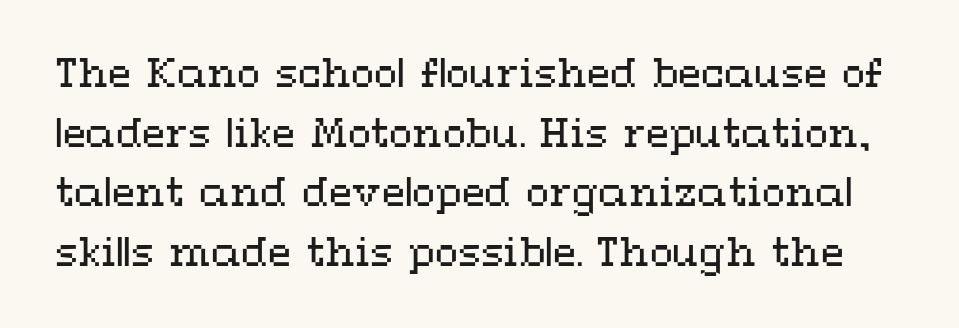
Q: Is the text bold? A: No.
Q: Is the text italic (slanted)? A: No, it is upright.
Q: Is the text underlined? A: No.
Q: Is the spacing between letters normal or unusually wide? A: Normal.
Q: Is the spacing between lines tight, normal or loose? A: Normal.
Q: Width (condensed, normal, or wide)? A: Wide.
Q: Stroke contrast? A: Medium.
Q: x-height? A: Medium.
Q: Monospaced? A: No.
